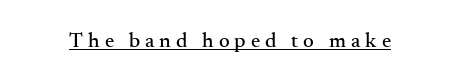
The image shows 21 px text type, upright; set unusually wide letter spacing (+0.24 em), underlined.
